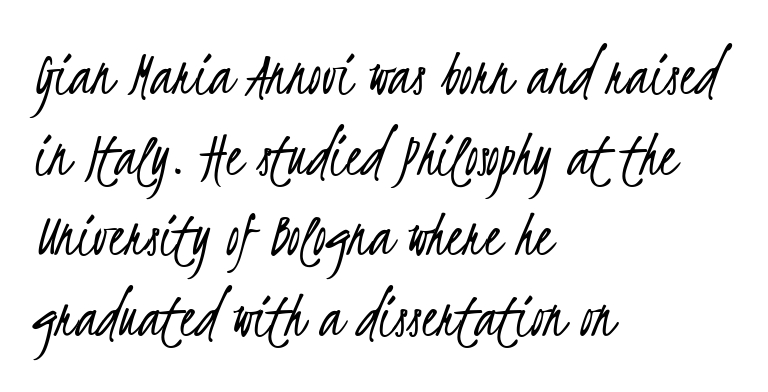
The image shows 66 px light, condensed sans-serif type; set left-aligned, line spacing 1.22x, normal letter spacing, not underlined; low stroke contrast and a small x-height.
